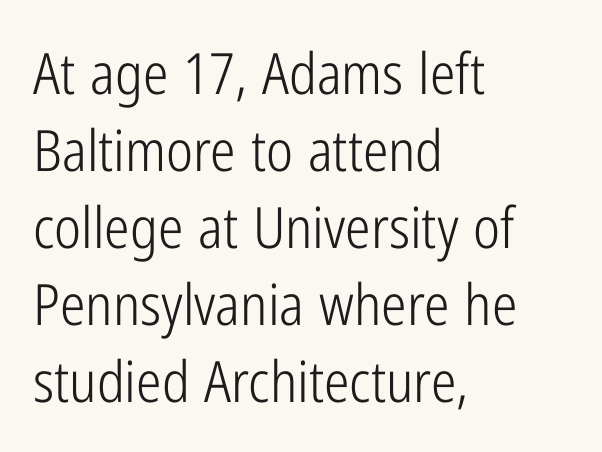
What's the leading like? Ordinary, nothing unusual. Looks like regular typesetting: each glyph gets only the width it needs. The gap between lines stays unmarked. Honestly, the letter spacing is just normal — you wouldn't notice it.
